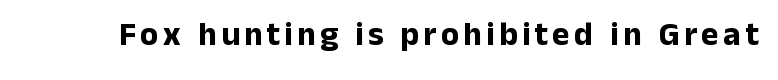
Q: Is the text bold? A: Yes.
Q: Is the text italic (slanted)? A: No, it is upright.
Q: Is the typeface a serif or a sans-serif typeface? A: Sans-serif.
Q: Is the text underlined? A: No.
Q: Width (condensed, normal, or wide)? A: Normal.
Q: Stroke contrast? A: Low.
Q: x-height? A: Medium.
Q: Monospaced? A: No.
